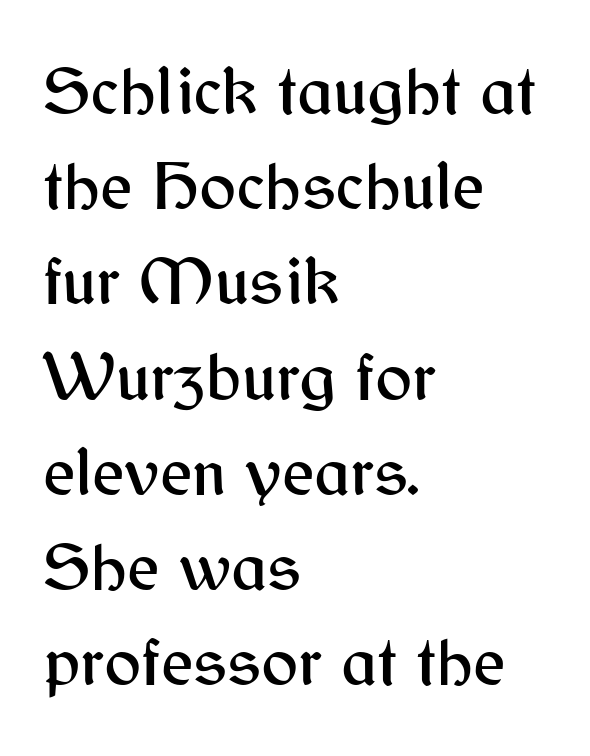
Q: Is the text italic (slanted)? A: No, it is upright.
Q: Is the typeface a serif or a sans-serif typeface? A: Sans-serif.
Q: Is the text underlined? A: No.
Q: How is the paragraph aligned? A: Left-aligned.
Q: Is the spacing between letters normal or unusually wide? A: Normal.
Q: Is the spacing between lines tight, normal or loose? A: Normal.
Q: Width (condensed, normal, or wide)? A: Normal.
Q: Stroke contrast? A: Medium.
Q: x-height? A: Medium.
Q: Monospaced? A: No.
